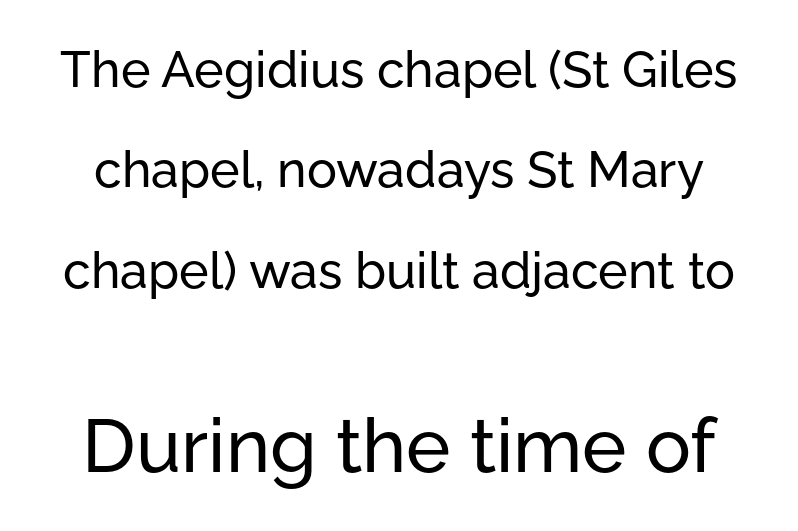
{"serif": "no", "italic": "no", "width": "normal", "stroke_contrast": "low", "x_height": "medium", "monospaced": "no", "underline": "no", "line_spacing": "loose", "line_spacing_ratio": 2.01, "letter_spacing": "normal", "letter_spacing_em": 0.0, "larger_block": "second", "size_ratio": 1.5, "glyph_px": 75}
